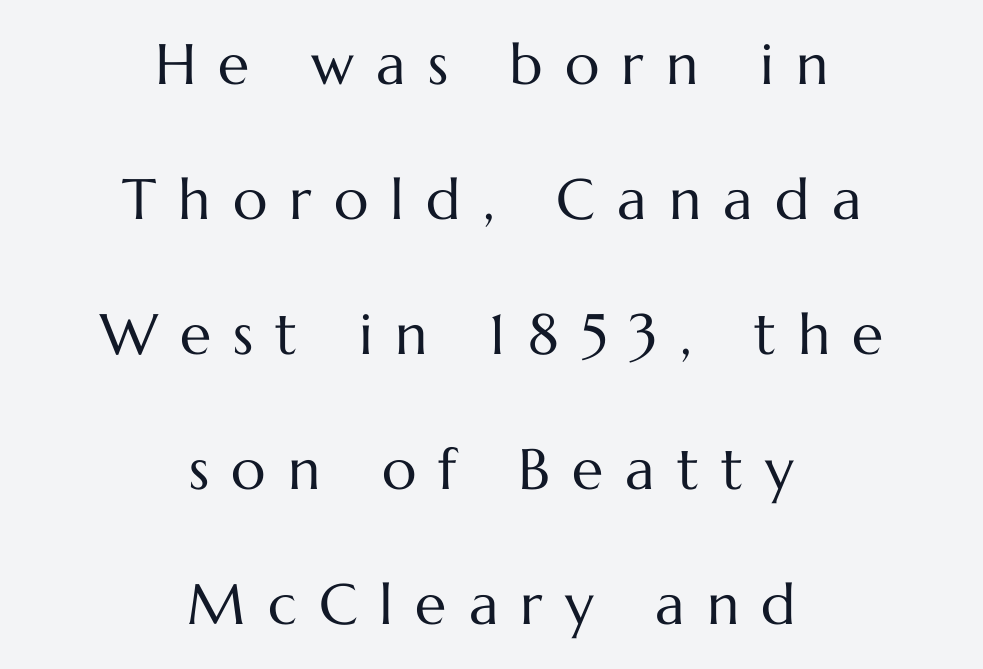
{"italic": "no", "bold": "no", "weight": "regular", "width": "normal", "stroke_contrast": "medium", "x_height": "medium", "monospaced": "no", "underline": "no", "align": "center", "line_spacing": "loose", "line_spacing_ratio": 2.37, "letter_spacing": "wide", "letter_spacing_em": 0.39, "glyph_px": 57}
